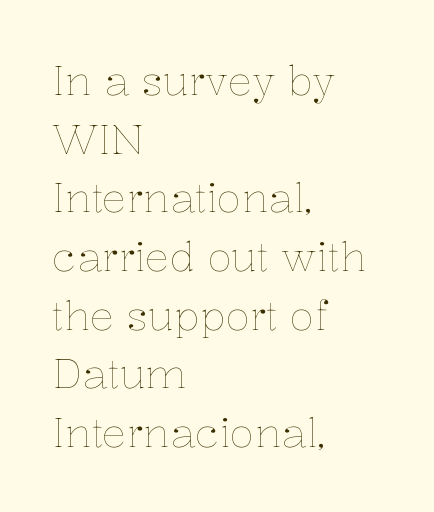
No word sits above an underline. This is the regular roman posture of the typeface. This sample has the flowing, uneven cadence of proportional lettering. Weight class: somewhere from thin through regular.
